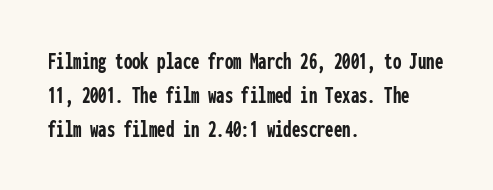
{"italic": "no", "bold": "yes", "underline": "no", "align": "left", "line_spacing": "normal", "line_spacing_ratio": 1.41, "letter_spacing": "normal", "letter_spacing_em": 0.0, "glyph_px": 24}
